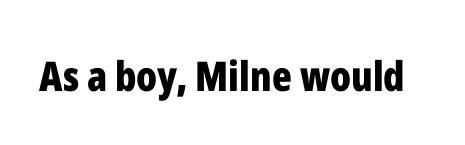
The image shows 41 px bold, condensed sans-serif type, upright; set normal letter spacing, not underlined; low stroke contrast and a medium x-height.
